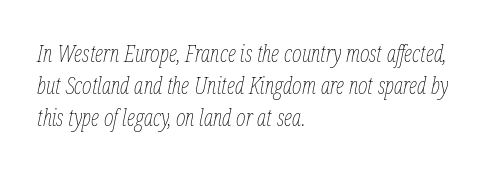
{"italic": "yes", "lean": "right", "slant_degrees": 12, "bold": "no", "underline": "no", "align": "left", "line_spacing": "normal", "line_spacing_ratio": 1.4, "letter_spacing": "normal", "letter_spacing_em": 0.0, "glyph_px": 23}
